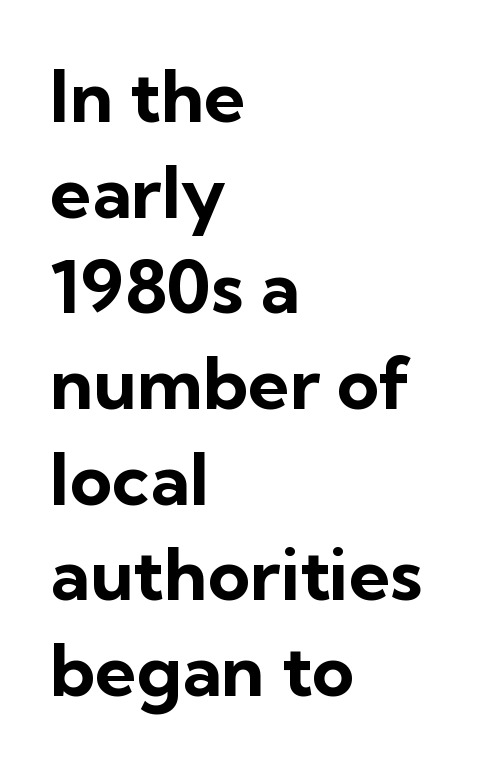
Q: Is the text bold? A: Yes.
Q: Is the text italic (slanted)? A: No, it is upright.
Q: Is the typeface a serif or a sans-serif typeface? A: Sans-serif.
Q: Is the text underlined? A: No.
Q: How is the paragraph aligned? A: Left-aligned.
Q: Is the spacing between letters normal or unusually wide? A: Normal.
Q: Is the spacing between lines tight, normal or loose? A: Normal.
Q: Width (condensed, normal, or wide)? A: Normal.
Q: Stroke contrast? A: Low.
Q: x-height? A: Medium.
Q: Monospaced? A: No.
